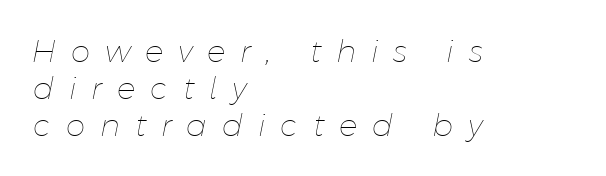
Weight class: somewhere from thin through regular. The typesetter chose a ragged-right arrangement here. Tracking here is generous; glyphs stand well apart from one another. Italic: yes, the glyphs are oblique. Quick note: underline off. Each letter keeps its own natural width here, so spacing adapts to shape.
